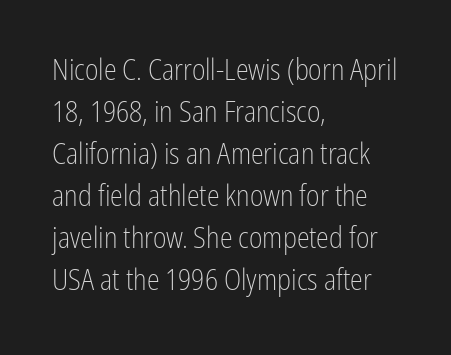
{"serif": "no", "italic": "no", "bold": "no", "weight": "light", "width": "condensed", "stroke_contrast": "low", "x_height": "medium", "monospaced": "no", "underline": "no", "align": "left", "line_spacing": "normal", "line_spacing_ratio": 1.45, "letter_spacing": "normal", "letter_spacing_em": 0.0, "glyph_px": 29}
